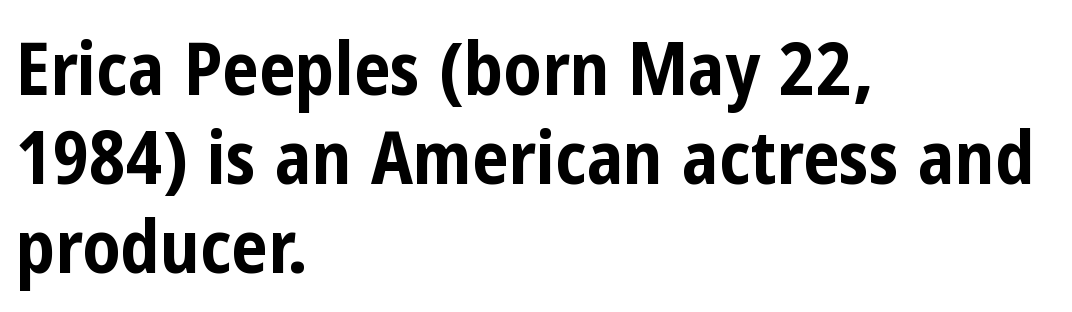
Strong, thick strokes mark this as bold type. Proportional: the letters do not fall into vertical columns. Examine the stroke ends and you'll find no serifs. Standard letterfit; no display-style spreading of the glyphs. This is roman type, the default non-slanted kind.
